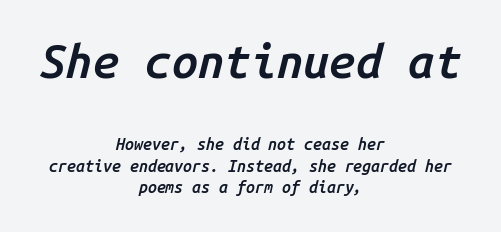
A normal amount of white space separates one row of letters from the next. One-word summary of the alignment: center. Whoever set this made the first block the dominant, larger element. Slant detected: the letters are inclined.
